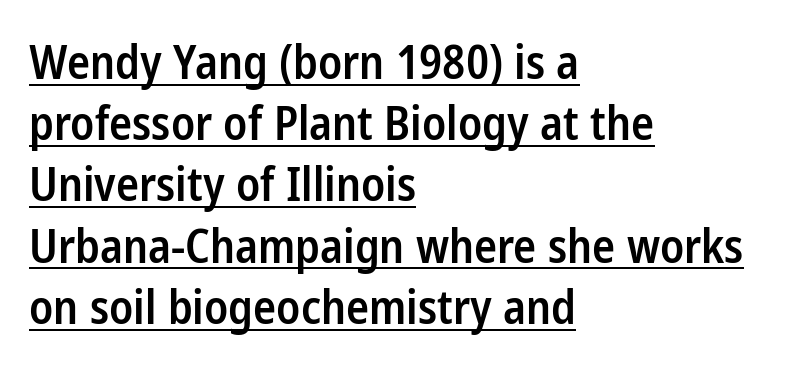
Q: Is the text bold? A: Semi-bold.
Q: Is the text italic (slanted)? A: No, it is upright.
Q: Is the typeface a serif or a sans-serif typeface? A: Sans-serif.
Q: Is the text underlined? A: Yes.
Q: How is the paragraph aligned? A: Left-aligned.
Q: Is the spacing between letters normal or unusually wide? A: Normal.
Q: Is the spacing between lines tight, normal or loose? A: Normal.
Q: Width (condensed, normal, or wide)? A: Condensed.
Q: Stroke contrast? A: Low.
Q: x-height? A: Medium.
Q: Monospaced? A: No.
